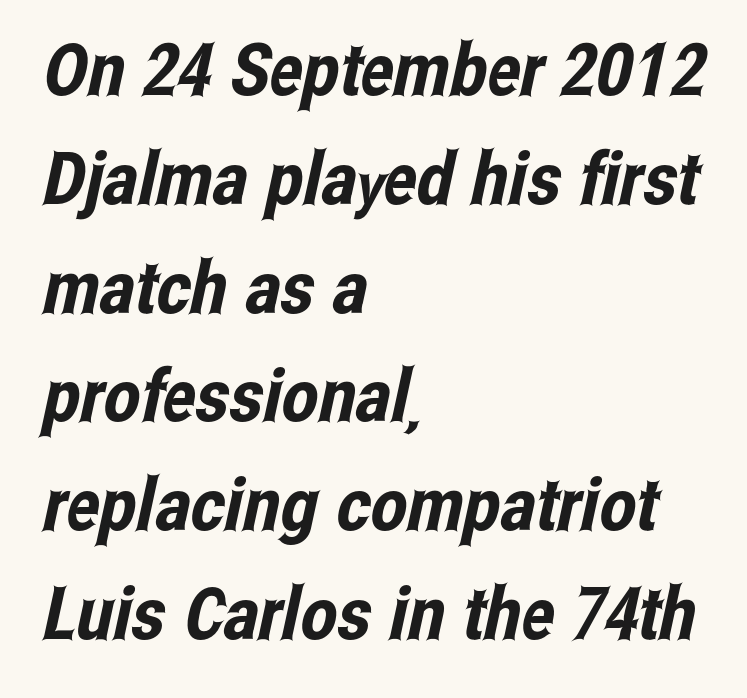
The image shows 73 px condensed sans-serif type; set left-aligned, normal line spacing (1.49x), normal letter spacing, not underlined; low stroke contrast and a medium x-height.
